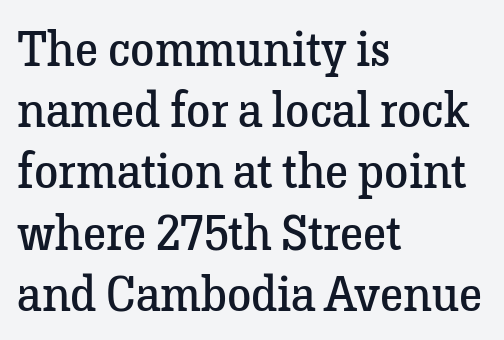
Q: Is the text bold? A: No.
Q: Is the text italic (slanted)? A: No, it is upright.
Q: Is the typeface a serif or a sans-serif typeface? A: Serif.
Q: Is the text underlined? A: No.
Q: How is the paragraph aligned? A: Left-aligned.
Q: Is the spacing between letters normal or unusually wide? A: Normal.
Q: Is the spacing between lines tight, normal or loose? A: Normal.
Q: Width (condensed, normal, or wide)? A: Normal.
Q: Stroke contrast? A: Low.
Q: x-height? A: Medium.
Q: Monospaced? A: No.
